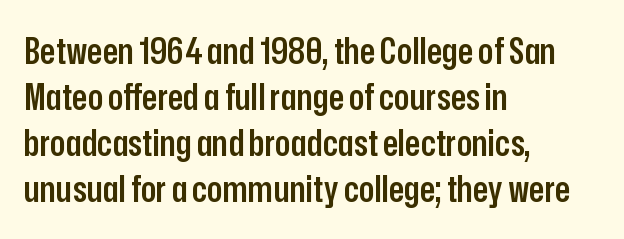
Q: Is the text bold? A: Semi-bold.
Q: Is the text italic (slanted)? A: No, it is upright.
Q: Is the typeface a serif or a sans-serif typeface? A: Sans-serif.
Q: Is the text underlined? A: No.
Q: How is the paragraph aligned? A: Left-aligned.
Q: Is the spacing between letters normal or unusually wide? A: Normal.
Q: Is the spacing between lines tight, normal or loose? A: Normal.
Q: Width (condensed, normal, or wide)? A: Condensed.
Q: Stroke contrast? A: Low.
Q: x-height? A: Medium.
Q: Monospaced? A: No.
